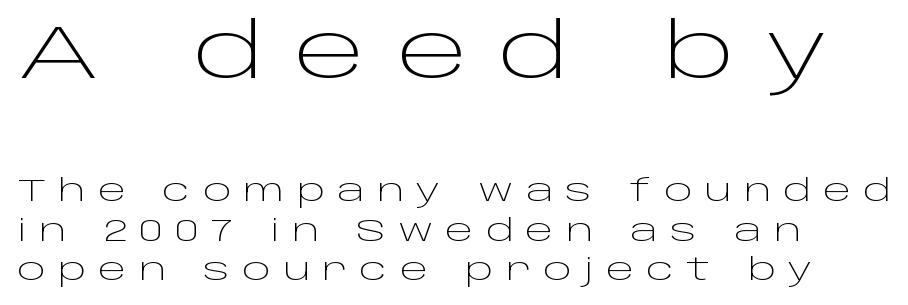
{"serif": "no", "italic": "no", "bold": "no", "weight": "light", "width": "wide", "stroke_contrast": "low", "x_height": "large", "monospaced": "no", "underline": "no", "align": "left", "line_spacing": "normal", "line_spacing_ratio": 1.31, "letter_spacing": "wide", "letter_spacing_em": 0.41, "larger_block": "first", "size_ratio": 2.53, "glyph_px": 76}
